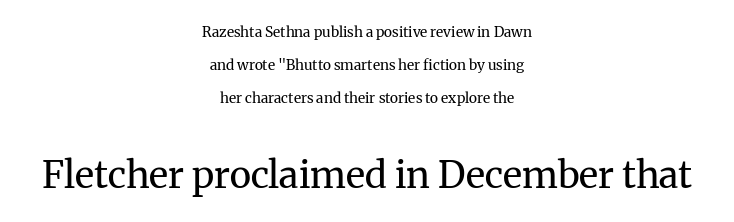
{"serif": "yes", "italic": "no", "bold": "no", "weight": "regular", "width": "normal", "stroke_contrast": "medium", "x_height": "medium", "monospaced": "no", "underline": "no", "align": "center", "line_spacing": "loose", "line_spacing_ratio": 2.34, "letter_spacing": "normal", "letter_spacing_em": 0.0, "larger_block": "second", "size_ratio": 2.64, "glyph_px": 37}
